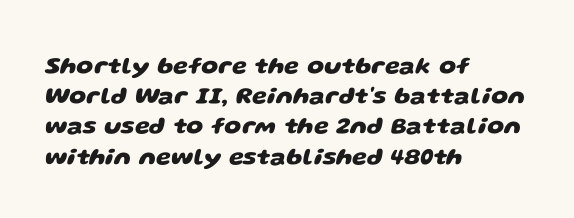
{"bold": "yes", "underline": "no", "align": "left", "line_spacing": "normal", "line_spacing_ratio": 1.26, "letter_spacing": "normal", "letter_spacing_em": 0.0, "glyph_px": 24}
